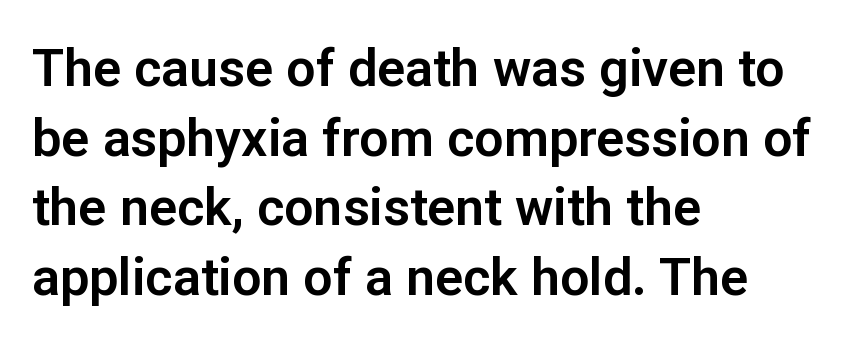
The image shows 52 px sans-serif type, upright; set left-aligned, normal line spacing (1.34x), normal letter spacing, not underlined; low stroke contrast and a medium x-height.
